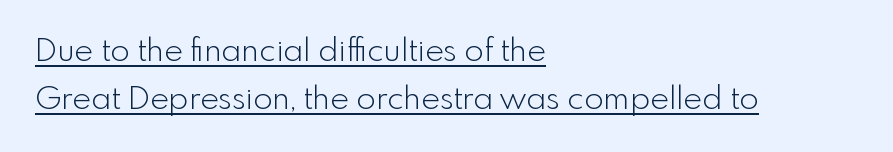
Nothing heavy about these letters — not bold at all. Unlike italic type, these characters show no tilt at all. This sample is left-justified, so line endings fall wherever the words run out. Regarding serifs, this sample does without them.
